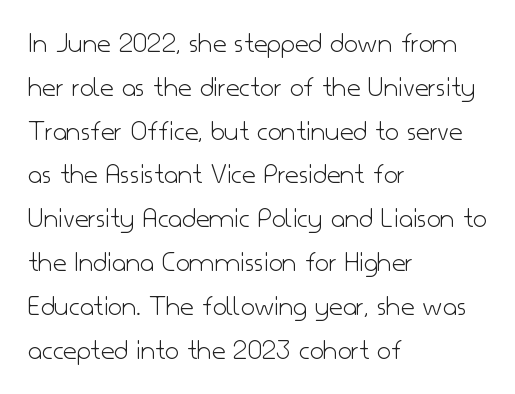
{"serif": "no", "italic": "no", "bold": "no", "weight": "light", "width": "normal", "stroke_contrast": "low", "x_height": "small", "monospaced": "no", "underline": "no", "align": "left", "line_spacing": "normal", "line_spacing_ratio": 1.46, "letter_spacing": "normal", "letter_spacing_em": 0.0, "glyph_px": 30}
